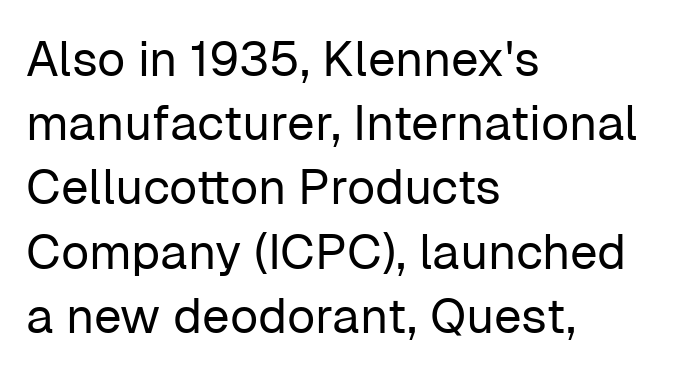
Stem width sits at or under what a default text font uses. Does the lettering tilt? It doesn't — this is upright. Casual observation: everything's shoved over to the left. Regular leading. Note the varied advance widths — an 'i' is clearly narrower than an 'm'. Between one letter and the next there's only the usual sliver of space.
